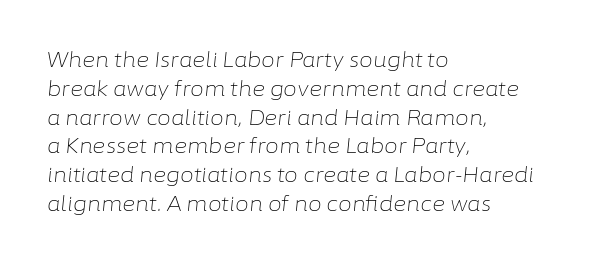
Glyph-to-glyph distance matches everyday printed text. Descender tails drop into unmarked territory. Notice how the passage keeps a crisp vertical edge on the left only. A typesetter would mark this as italic. Weight: regular or lighter.
